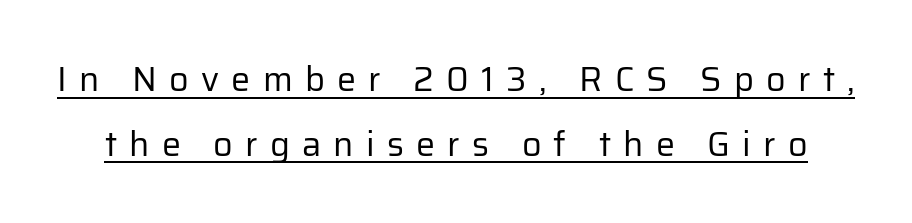
{"serif": "no", "italic": "no", "bold": "no", "weight": "regular", "width": "normal", "stroke_contrast": "low", "x_height": "medium", "monospaced": "no", "underline": "yes", "line_spacing": "loose", "line_spacing_ratio": 1.9, "letter_spacing": "wide", "letter_spacing_em": 0.36, "glyph_px": 34}
